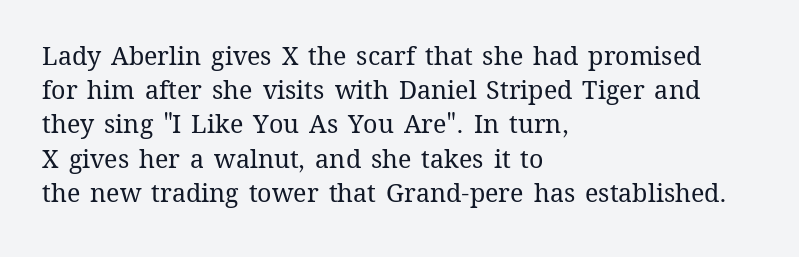
The area under the type is left untouched. A roman cut, with each character standing at attention. Observe the ordinary spacing: letters are neighbours, not strangers. Notice how the passage keeps a crisp vertical edge on the left only.
